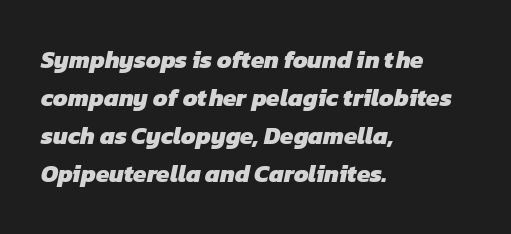
Q: Is the text bold? A: Yes.
Q: Is the text underlined? A: No.
Q: How is the paragraph aligned? A: Left-aligned.
Q: Is the spacing between letters normal or unusually wide? A: Normal.
Q: Is the spacing between lines tight, normal or loose? A: Normal.
